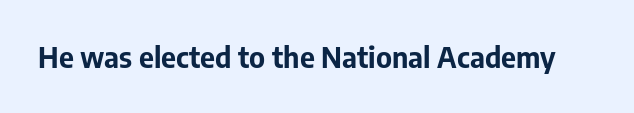
Every stem runs plumb, perpendicular to the baseline. The letters carry no serifs — their stems end cleanly without finishing strokes. The rendering uses natural spacing where letterforms have individual widths. Typographic density is high because the face is bold. Characters follow at the spacing the type designer built in. Any mark beneath the type? The region is blank.
